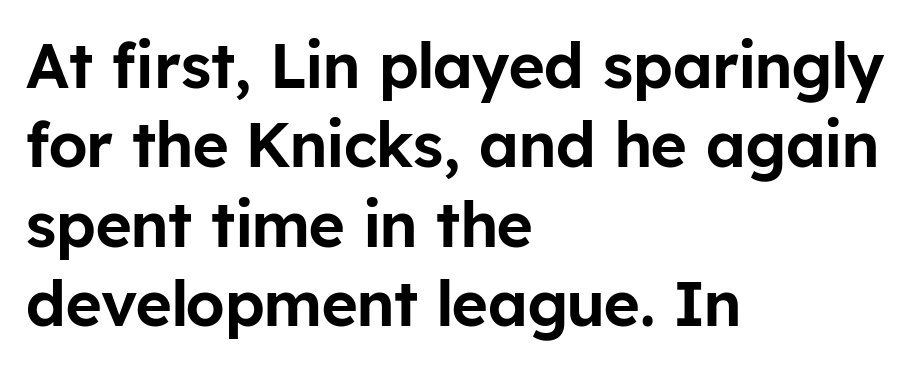
Regular leading. The space beneath each line is pristine and unruled. Style check: upright. Observe the ordinary spacing: letters are neighbours, not strangers. Visually the block forms a straight wall on the left and a jagged coastline on the right.
